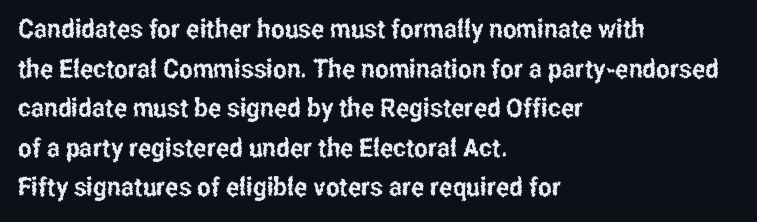
The image shows 26 px text type, upright; set left-aligned, normal line spacing (1.52x), normal letter spacing, not underlined.
